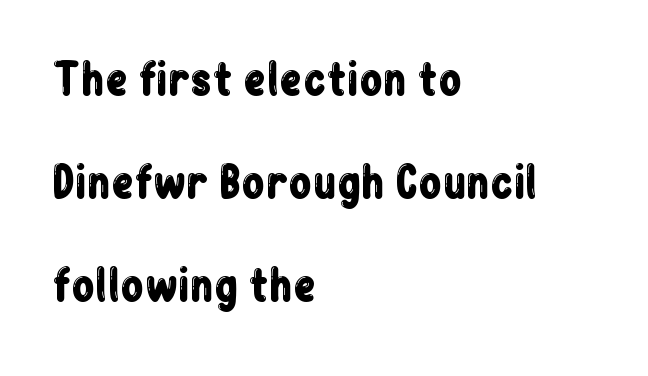
Q: Is the text italic (slanted)? A: No, it is upright.
Q: Is the typeface a serif or a sans-serif typeface? A: Sans-serif.
Q: Is the text underlined? A: No.
Q: How is the paragraph aligned? A: Left-aligned.
Q: Is the spacing between letters normal or unusually wide? A: Normal.
Q: Is the spacing between lines tight, normal or loose? A: Loose.
Q: Width (condensed, normal, or wide)? A: Condensed.
Q: Stroke contrast? A: Low.
Q: x-height? A: Medium.
Q: Monospaced? A: No.
